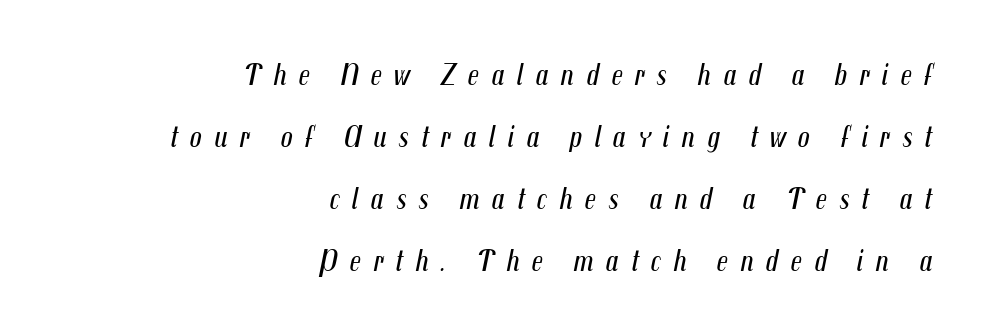
Q: Is the text bold? A: No.
Q: Is the text italic (slanted)? A: Yes, it leans right by about 12 degrees.
Q: Is the text underlined? A: No.
Q: How is the paragraph aligned? A: Right-aligned.
Q: Is the spacing between letters normal or unusually wide? A: Unusually wide.
Q: Is the spacing between lines tight, normal or loose? A: Loose.
Q: Width (condensed, normal, or wide)? A: Condensed.
Q: Stroke contrast? A: Medium.
Q: x-height? A: Medium.
Q: Monospaced? A: No.
